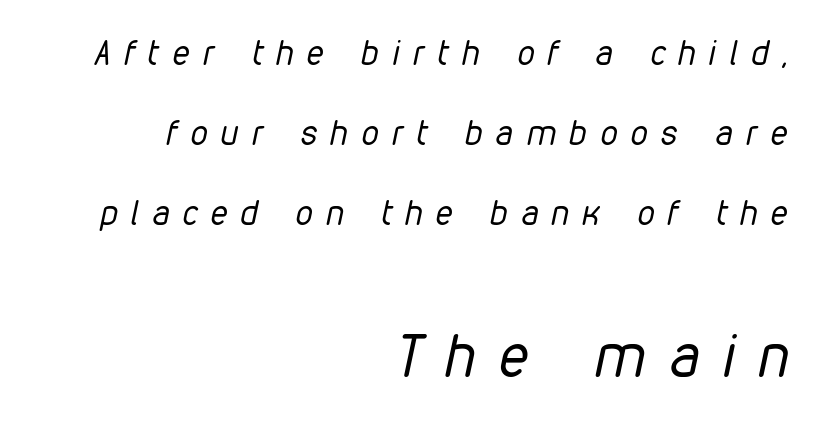
Q: Is the text bold? A: No.
Q: Is the text italic (slanted)? A: Yes, it leans right by about 12 degrees.
Q: Is the text underlined? A: No.
Q: How is the paragraph aligned? A: Right-aligned.
Q: Is the spacing between letters normal or unusually wide? A: Unusually wide.
Q: Is the spacing between lines tight, normal or loose? A: Loose.
Q: Which block of text is set in a larger size, the first (top) or the second (bottom)? A: The second (bottom) one.
Q: Width (condensed, normal, or wide)? A: Condensed.
Q: Stroke contrast? A: Low.
Q: x-height? A: Medium.
Q: Monospaced? A: No.
